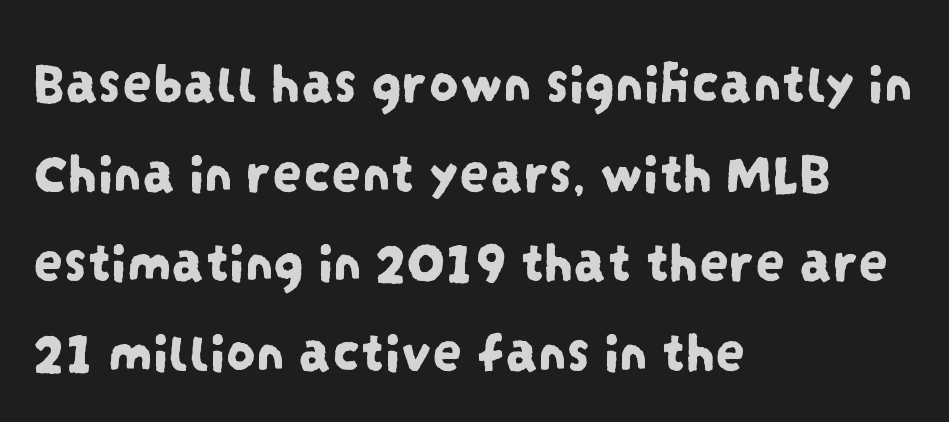
Q: Is the typeface a serif or a sans-serif typeface? A: Sans-serif.
Q: Is the text underlined? A: No.
Q: How is the paragraph aligned? A: Left-aligned.
Q: Is the spacing between letters normal or unusually wide? A: Normal.
Q: Is the spacing between lines tight, normal or loose? A: Normal.
Q: Width (condensed, normal, or wide)? A: Condensed.
Q: Stroke contrast? A: Low.
Q: x-height? A: Large.
Q: Monospaced? A: No.
